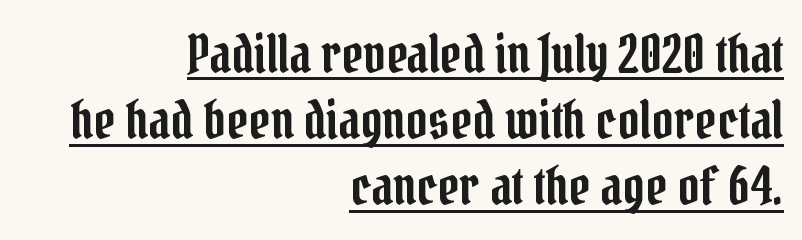
Q: Is the text italic (slanted)? A: No, it is upright.
Q: Is the typeface a serif or a sans-serif typeface? A: Serif.
Q: Is the text underlined? A: Yes.
Q: How is the paragraph aligned? A: Right-aligned.
Q: Is the spacing between letters normal or unusually wide? A: Normal.
Q: Is the spacing between lines tight, normal or loose? A: Normal.
Q: Width (condensed, normal, or wide)? A: Condensed.
Q: Stroke contrast? A: Low.
Q: x-height? A: Medium.
Q: Monospaced? A: No.
